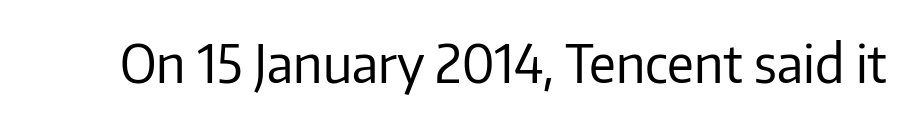
{"serif": "no", "italic": "no", "bold": "no", "weight": "regular", "width": "normal", "stroke_contrast": "low", "x_height": "medium", "monospaced": "no", "underline": "no", "letter_spacing": "normal", "letter_spacing_em": 0.0, "glyph_px": 52}
